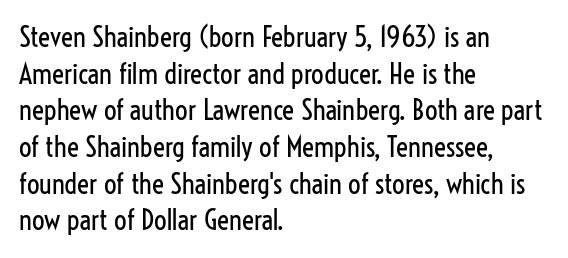
All the whitespace from short lines collects on the right. You can tell from the bare stems that sans-serif type was used. Do the characters align in a grid? No, the font is proportional. Nothing heavy about these letters — not bold at all. Descenders hang freely into open space. In terms of leading, this rendering sits right in the middle.
